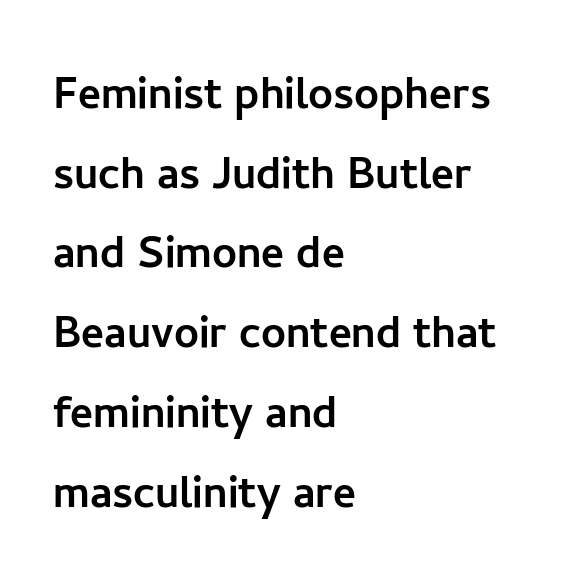
{"serif": "no", "italic": "no", "width": "normal", "stroke_contrast": "low", "x_height": "medium", "monospaced": "no", "underline": "no", "align": "left", "line_spacing": "normal", "line_spacing_ratio": 1.45, "letter_spacing": "normal", "letter_spacing_em": 0.0, "glyph_px": 55}
